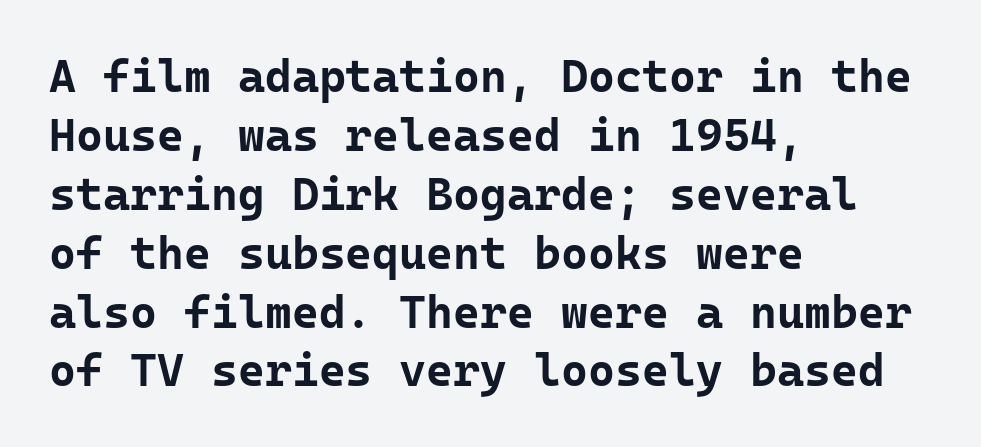
The image shows 46 px bold sans-serif type, upright, monospaced; set left-aligned, normal line spacing (1.28x), normal letter spacing, not underlined; low stroke contrast and a medium x-height.
